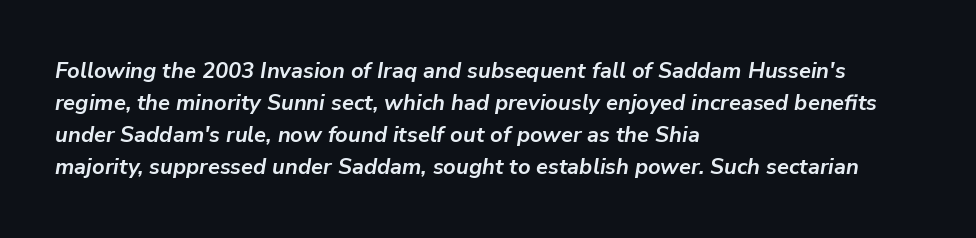
The typesetting leans heavy: a genuine bold. The passage is arranged the way most books set body copy — flush left. Here the glyphs are tracked normally, forming tight word shapes. Has an underline been added? It has not.
